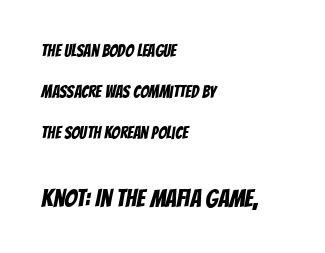
The image shows 25 px text type; set left-aligned, loose line spacing (2.41x), normal letter spacing, not underlined; the second (bottom) block is 1.47x larger.
